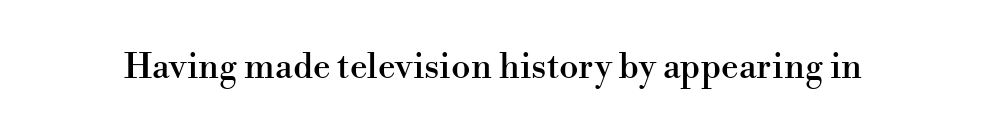
The image shows 35 px serif type, upright; set normal letter spacing, not underlined; high stroke contrast and a small x-height.
